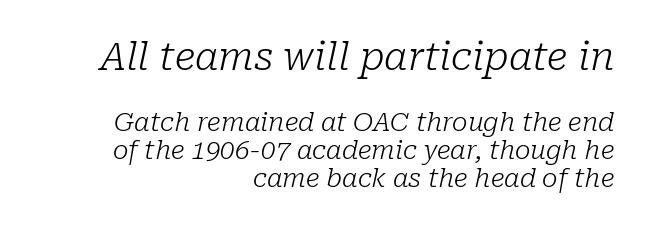
Q: Is the text bold? A: No.
Q: Is the text italic (slanted)? A: Yes, it leans right by about 10 degrees.
Q: Is the typeface a serif or a sans-serif typeface? A: Serif.
Q: Is the text underlined? A: No.
Q: How is the paragraph aligned? A: Right-aligned.
Q: Is the spacing between letters normal or unusually wide? A: Normal.
Q: Is the spacing between lines tight, normal or loose? A: Tight.
Q: Which block of text is set in a larger size, the first (top) or the second (bottom)? A: The first (top) one.
Q: Width (condensed, normal, or wide)? A: Normal.
Q: Stroke contrast? A: Low.
Q: x-height? A: Medium.
Q: Monospaced? A: No.
